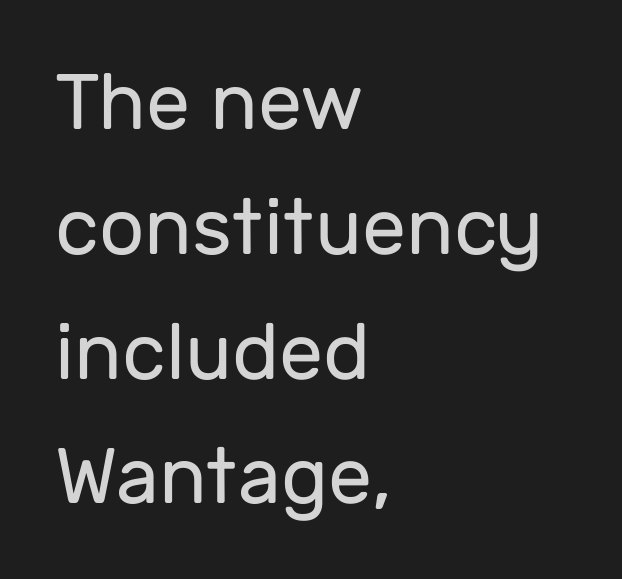
Q: Is the text bold? A: No.
Q: Is the text italic (slanted)? A: No, it is upright.
Q: Is the typeface a serif or a sans-serif typeface? A: Sans-serif.
Q: Is the text underlined? A: No.
Q: How is the paragraph aligned? A: Left-aligned.
Q: Is the spacing between letters normal or unusually wide? A: Normal.
Q: Is the spacing between lines tight, normal or loose? A: Normal.
Q: Width (condensed, normal, or wide)? A: Normal.
Q: Stroke contrast? A: Low.
Q: x-height? A: Medium.
Q: Monospaced? A: No.
